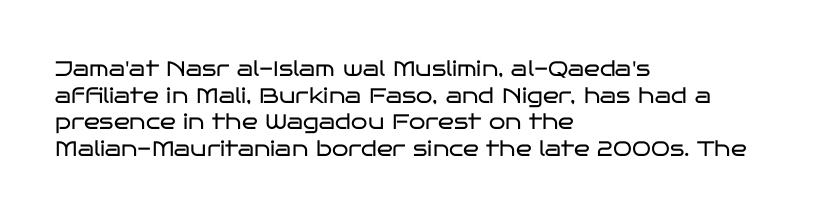
The image shows 21 px text type, upright; set left-aligned, normal line spacing (1.27x), normal letter spacing, not underlined.
